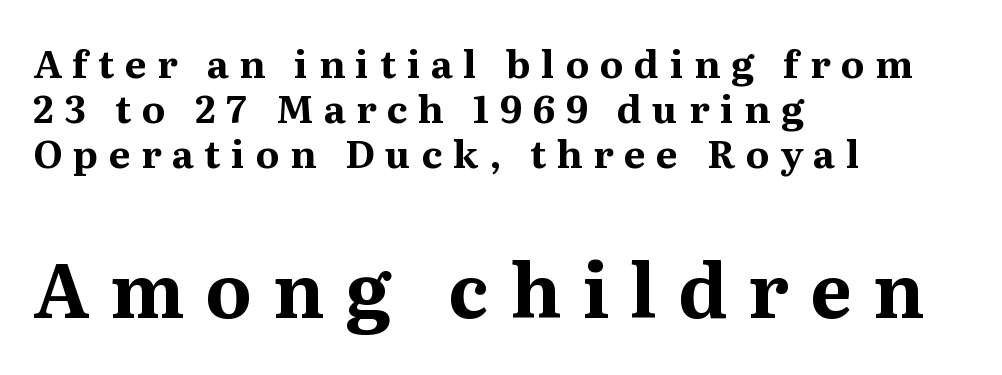
The image shows 75 px bold serif type, upright; set left-aligned, line spacing 1.19x, unusually wide letter spacing (+0.28 em), not underlined; the second (bottom) block is 1.97x larger; medium stroke contrast and a medium x-height.
